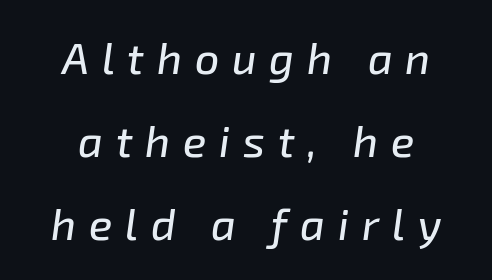
{"italic": "yes", "lean": "right", "slant_degrees": 8, "width": "normal", "stroke_contrast": "low", "x_height": "medium", "monospaced": "no", "underline": "no", "line_spacing": "loose", "line_spacing_ratio": 1.93, "letter_spacing": "wide", "letter_spacing_em": 0.3, "glyph_px": 43}
